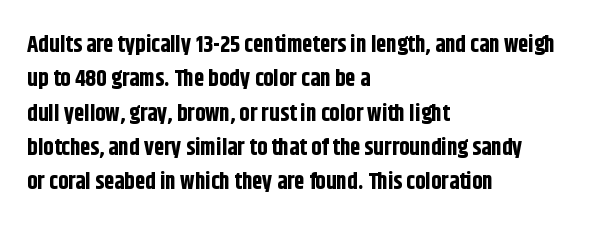
{"italic": "no", "bold": "yes", "underline": "no", "align": "left", "line_spacing": "normal", "line_spacing_ratio": 1.49, "letter_spacing": "normal", "letter_spacing_em": 0.0, "glyph_px": 23}
